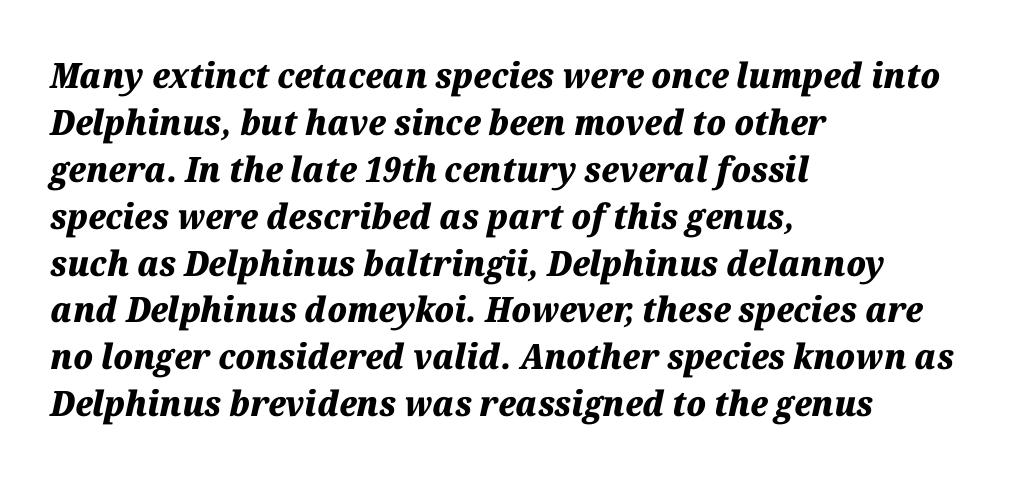
{"italic": "yes", "lean": "right", "slant_degrees": 12, "bold": "yes", "weight": "heavy", "width": "normal", "stroke_contrast": "medium", "x_height": "medium", "monospaced": "no", "underline": "no", "align": "left", "line_spacing": "normal", "line_spacing_ratio": 1.34, "letter_spacing": "normal", "letter_spacing_em": 0.0, "glyph_px": 35}
